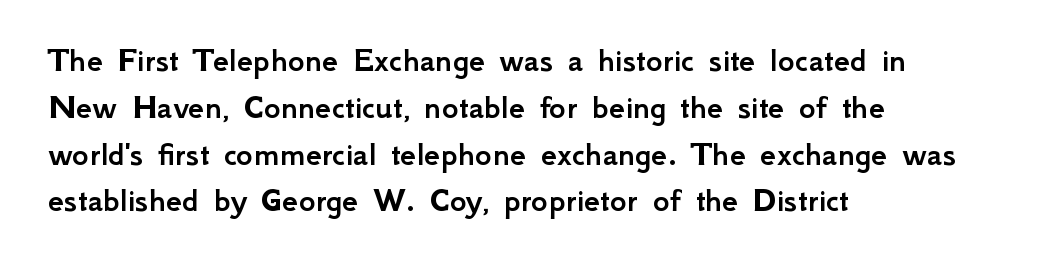
The image shows 36 px sans-serif type, upright; set left-aligned, normal line spacing (1.3x), normal letter spacing, not underlined; low stroke contrast and a small x-height.
